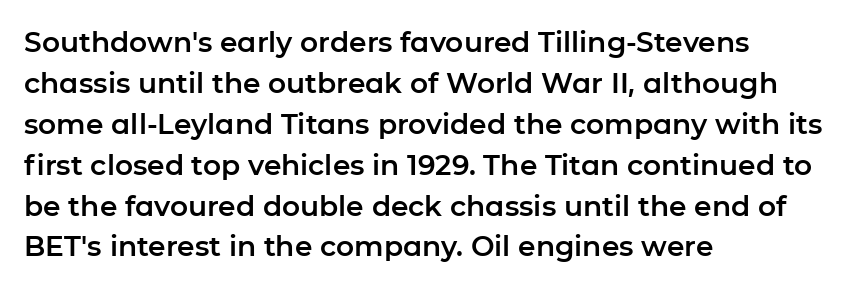
The image shows 28 px sans-serif type, upright; set left-aligned, normal line spacing (1.46x), normal letter spacing, not underlined; low stroke contrast and a medium x-height.
